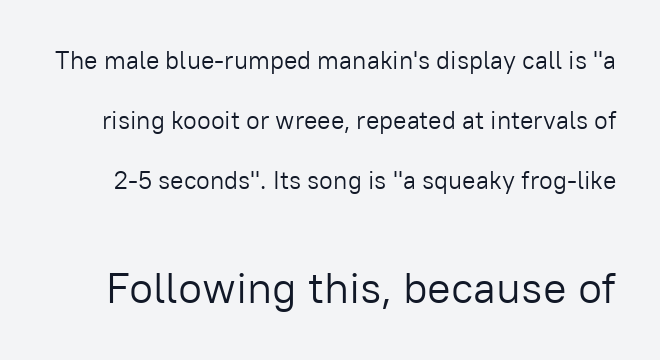
Q: Is the text bold? A: No.
Q: Is the text italic (slanted)? A: No, it is upright.
Q: Is the typeface a serif or a sans-serif typeface? A: Sans-serif.
Q: Is the text underlined? A: No.
Q: Is the spacing between letters normal or unusually wide? A: Normal.
Q: Is the spacing between lines tight, normal or loose? A: Loose.
Q: Which block of text is set in a larger size, the first (top) or the second (bottom)? A: The second (bottom) one.
Q: Width (condensed, normal, or wide)? A: Normal.
Q: Stroke contrast? A: Low.
Q: x-height? A: Medium.
Q: Monospaced? A: No.
